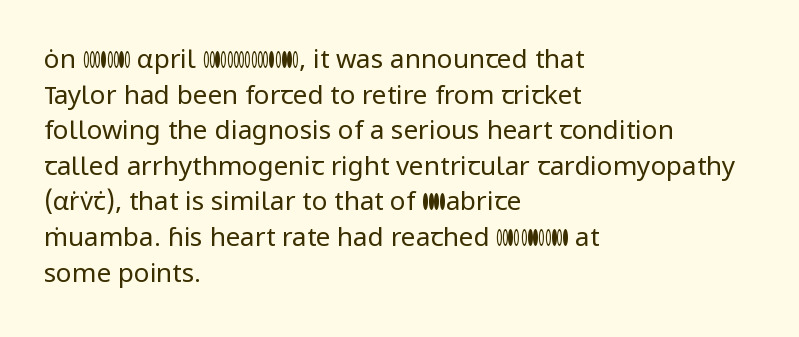
Q: Is the text bold? A: No.
Q: Is the text italic (slanted)? A: No, it is upright.
Q: Is the text underlined? A: No.
Q: How is the paragraph aligned? A: Left-aligned.
Q: Is the spacing between letters normal or unusually wide? A: Normal.
Q: Is the spacing between lines tight, normal or loose? A: Normal.
